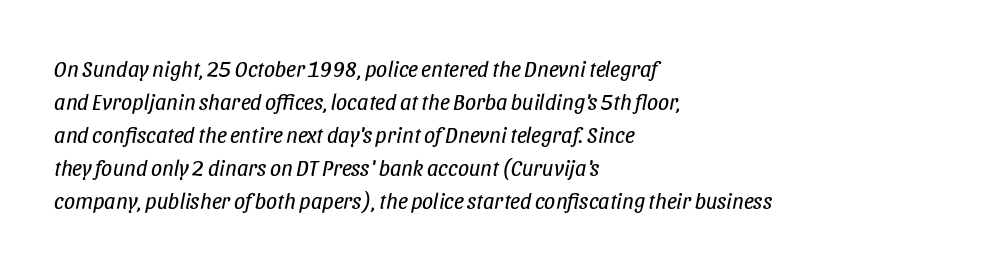
{"italic": "yes", "lean": "right", "slant_degrees": 11, "bold": "no", "underline": "no", "align": "left", "line_spacing": "normal", "line_spacing_ratio": 1.5, "letter_spacing": "normal", "letter_spacing_em": 0.0, "glyph_px": 22}
